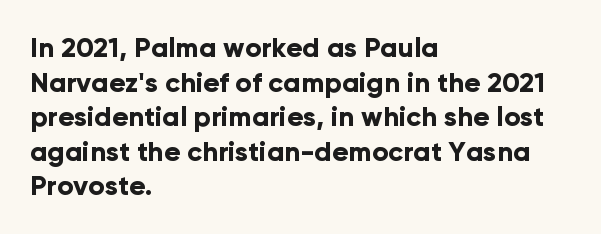
Compared with typical body copy, the letter spacing here is the same. The setting favours the left margin, as ordinary paragraphs usually do. Heft: maximum for text — a bold. Beneath every word, the page is bare. Successive baselines arrive at the customary interval. These lines were composed using upright roman letters.
